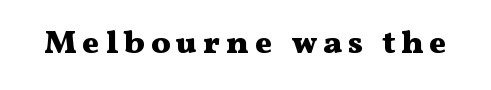
The image shows 32 px heavy, wide serif type, upright; set not underlined; medium stroke contrast and a medium x-height.
